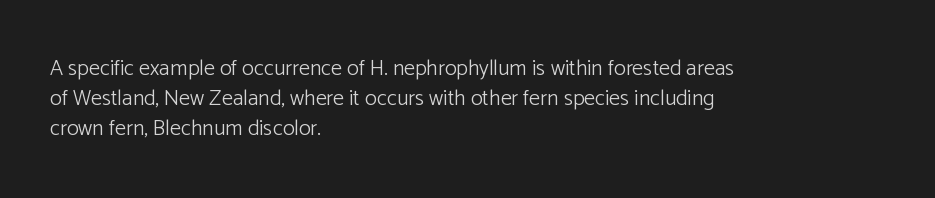
Q: Is the text bold? A: No.
Q: Is the text italic (slanted)? A: No, it is upright.
Q: Is the text underlined? A: No.
Q: How is the paragraph aligned? A: Left-aligned.
Q: Is the spacing between letters normal or unusually wide? A: Normal.
Q: Is the spacing between lines tight, normal or loose? A: Normal.
